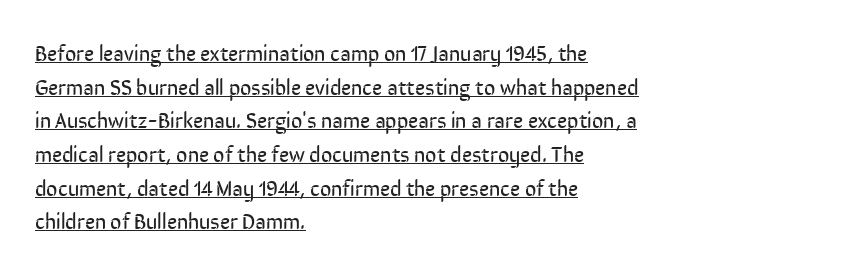
Q: Is the text bold? A: No.
Q: Is the text italic (slanted)? A: No, it is upright.
Q: Is the text underlined? A: Yes.
Q: How is the paragraph aligned? A: Left-aligned.
Q: Is the spacing between letters normal or unusually wide? A: Normal.
Q: Is the spacing between lines tight, normal or loose? A: Normal.
